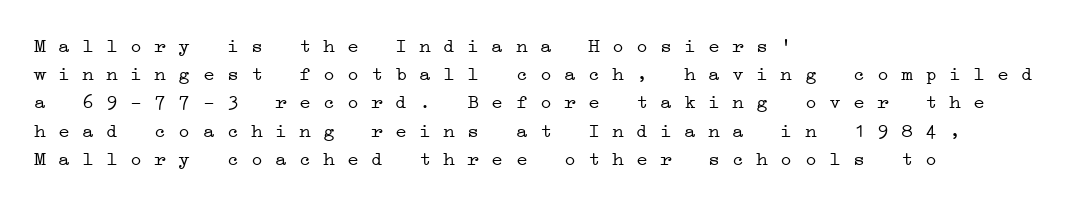
Q: Is the text bold? A: No.
Q: Is the text underlined? A: No.
Q: How is the paragraph aligned? A: Left-aligned.
Q: Is the spacing between letters normal or unusually wide? A: Normal.
Q: Is the spacing between lines tight, normal or loose? A: Normal.
